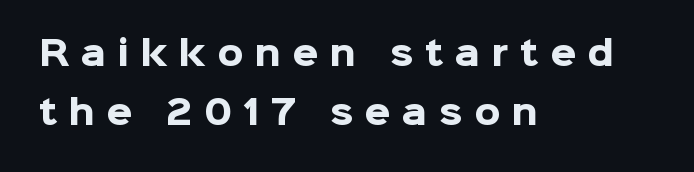
{"serif": "no", "italic": "no", "bold": "yes", "weight": "heavy", "width": "normal", "stroke_contrast": "low", "x_height": "medium", "monospaced": "no", "underline": "no", "align": "left", "line_spacing_ratio": 1.79, "letter_spacing": "wide", "letter_spacing_em": 0.35, "glyph_px": 33}
